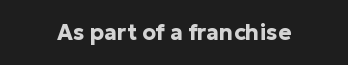
{"italic": "no", "bold": "yes", "underline": "no", "letter_spacing": "normal", "letter_spacing_em": 0.0, "glyph_px": 22}
